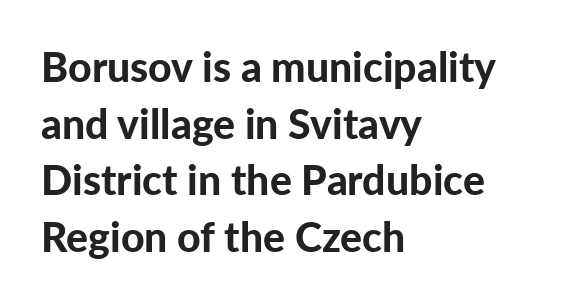
Q: Is the text bold? A: Yes.
Q: Is the text italic (slanted)? A: No, it is upright.
Q: Is the typeface a serif or a sans-serif typeface? A: Sans-serif.
Q: Is the text underlined? A: No.
Q: How is the paragraph aligned? A: Left-aligned.
Q: Is the spacing between letters normal or unusually wide? A: Normal.
Q: Is the spacing between lines tight, normal or loose? A: Normal.
Q: Width (condensed, normal, or wide)? A: Normal.
Q: Stroke contrast? A: Low.
Q: x-height? A: Medium.
Q: Monospaced? A: No.
